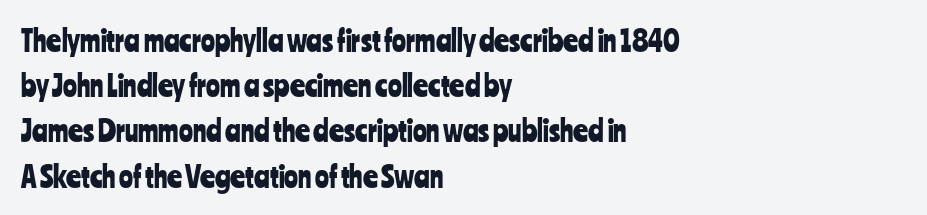
The image shows 29 px condensed sans-serif type, upright; set left-aligned, normal line spacing (1.56x), normal letter spacing, not underlined; low stroke contrast and a medium x-height.
